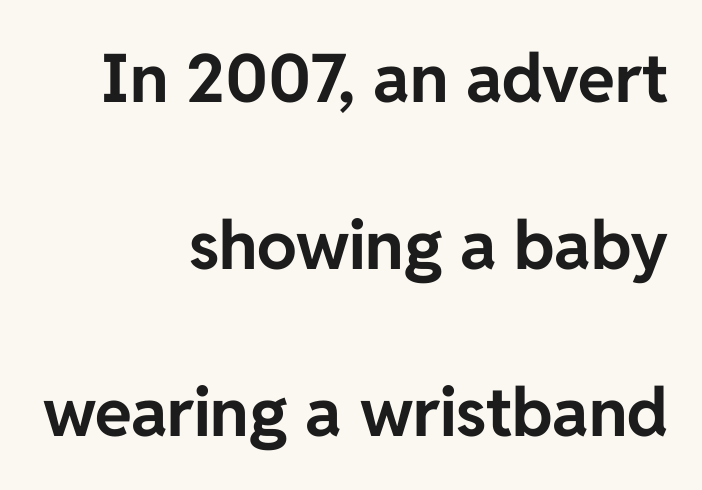
The image shows 67 px bold sans-serif type, upright; set right-aligned, loose line spacing (2.49x), normal letter spacing, not underlined; low stroke contrast and a medium x-height.
